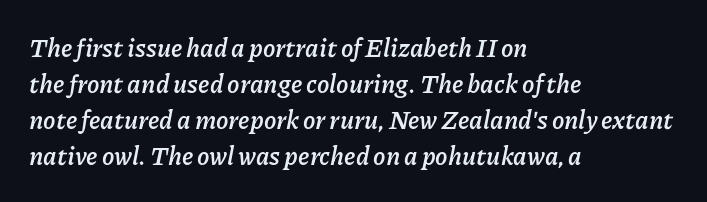
Only glyphs here, with clear space below each row. Bold? Absolutely — the strokes are thick and heavy. Letter spacing: default. The typography opts for an oblique posture over an upright one. Interline gaps are of average width in this sample.
